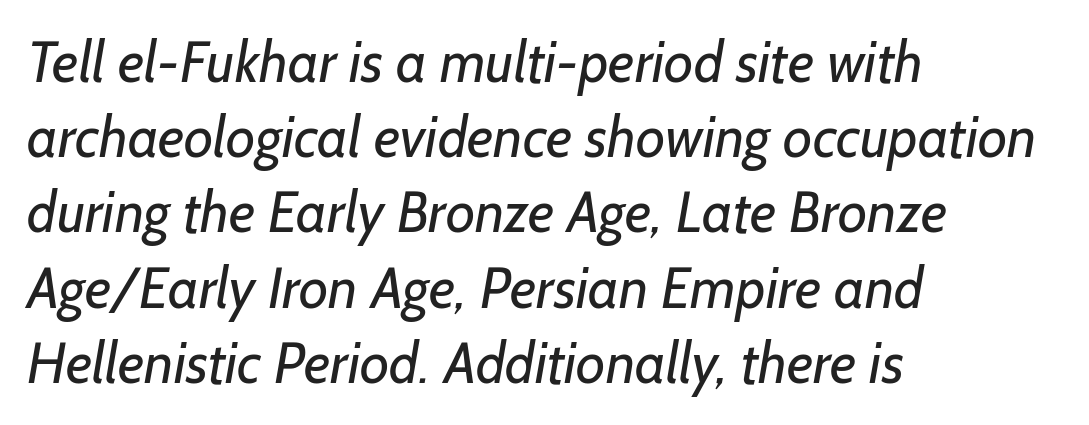
{"serif": "no", "bold": "no", "weight": "regular", "width": "normal", "stroke_contrast": "low", "x_height": "medium", "monospaced": "no", "underline": "no", "align": "left", "line_spacing": "normal", "line_spacing_ratio": 1.32, "letter_spacing": "normal", "letter_spacing_em": 0.0, "glyph_px": 57}
